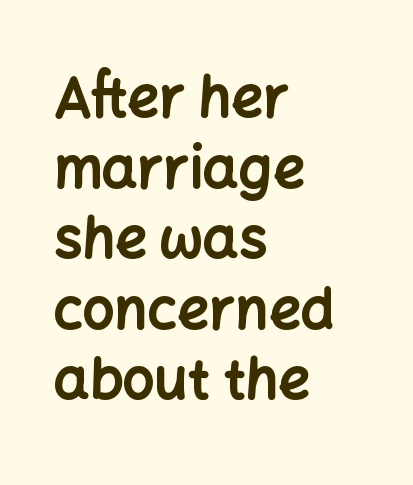
Q: Is the text bold? A: Yes.
Q: Is the text italic (slanted)? A: No, it is upright.
Q: Is the typeface a serif or a sans-serif typeface? A: Sans-serif.
Q: Is the text underlined? A: No.
Q: How is the paragraph aligned? A: Left-aligned.
Q: Is the spacing between letters normal or unusually wide? A: Normal.
Q: Is the spacing between lines tight, normal or loose? A: Normal.
Q: Width (condensed, normal, or wide)? A: Normal.
Q: Stroke contrast? A: Low.
Q: x-height? A: Medium.
Q: Monospaced? A: No.
